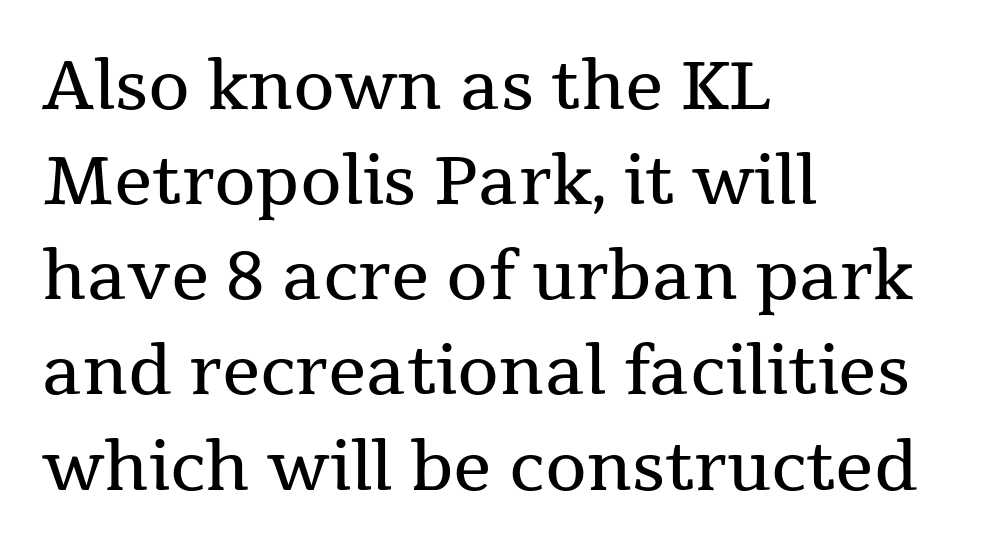
How would I describe the line gaps? Plain and ordinary. Looks like regular typesetting: each glyph gets only the width it needs. Is the block centered? No — it sits flush against the left margin. Does extra space separate the letters? No, they use regular spacing. Posture: vertical.
